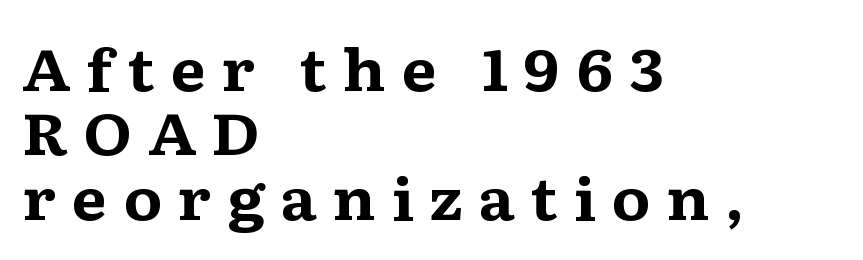
{"serif": "yes", "italic": "no", "bold": "yes", "weight": "bold", "width": "wide", "stroke_contrast": "medium", "x_height": "medium", "monospaced": "no", "underline": "no", "align": "left", "line_spacing": "tight", "line_spacing_ratio": 1.11, "letter_spacing": "wide", "letter_spacing_em": 0.26, "glyph_px": 58}
